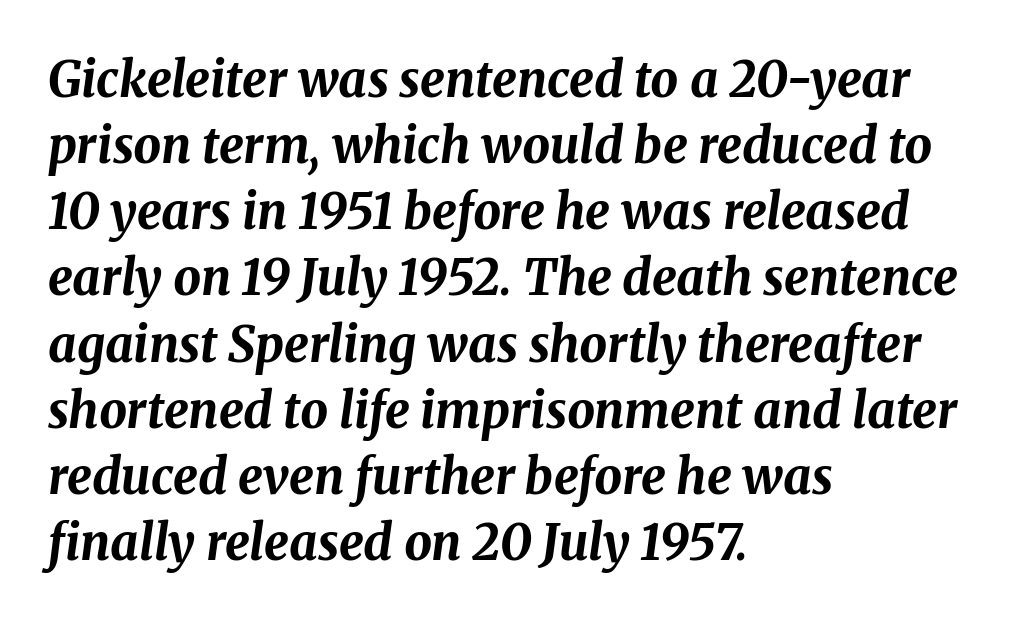
Posture: slanted. The vertical gap from one line to the next is medium. Where is the straight margin? On the left. A typesetter would call this proportional, since set widths differ per character. Check the space under the baseline: it is left empty. Does extra space separate the letters? No, they use regular spacing.
